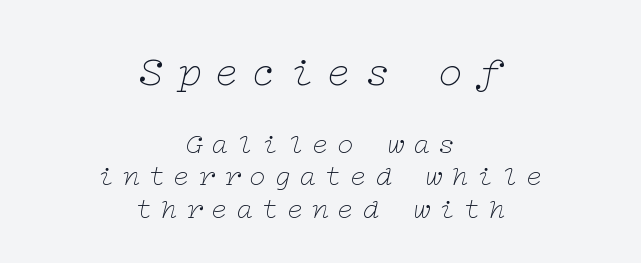
Top chunk: large. Bottom chunk: small. In terms of letterspacing, this is a distinctly airy, spread setting. The paragraph has two soft edges and a firm central axis. The strip under each line holds only bare page. Old-style or modern, the face here clearly has serifs.
